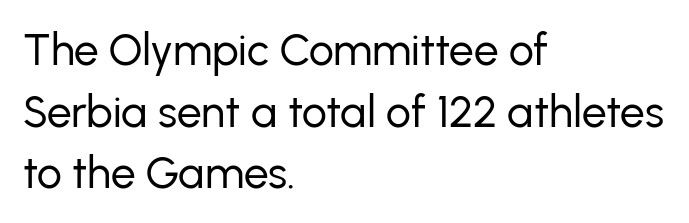
Q: Is the text bold? A: No.
Q: Is the text italic (slanted)? A: No, it is upright.
Q: Is the typeface a serif or a sans-serif typeface? A: Sans-serif.
Q: Is the text underlined? A: No.
Q: How is the paragraph aligned? A: Left-aligned.
Q: Is the spacing between letters normal or unusually wide? A: Normal.
Q: Is the spacing between lines tight, normal or loose? A: Normal.
Q: Width (condensed, normal, or wide)? A: Normal.
Q: Stroke contrast? A: Low.
Q: x-height? A: Medium.
Q: Monospaced? A: No.
